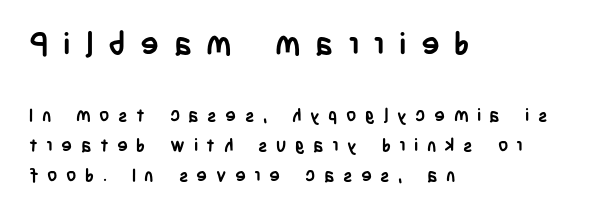
The image shows 31 px semibold, condensed sans-serif type, upright; set left-aligned, normal line spacing (1.68x), unusually wide letter spacing (+0.47 em), not underlined; the first (top) block is 1.72x larger; low stroke contrast and a large x-height.
